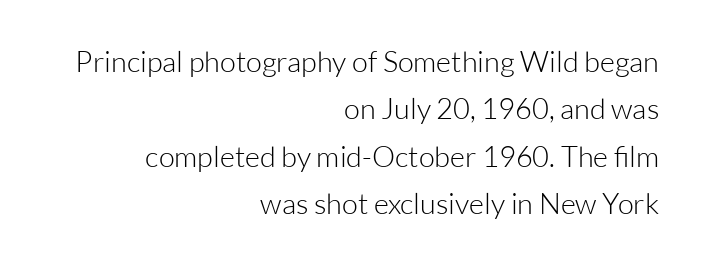
Q: Is the text bold? A: No.
Q: Is the text italic (slanted)? A: No, it is upright.
Q: Is the typeface a serif or a sans-serif typeface? A: Sans-serif.
Q: Is the text underlined? A: No.
Q: How is the paragraph aligned? A: Right-aligned.
Q: Is the spacing between letters normal or unusually wide? A: Normal.
Q: Is the spacing between lines tight, normal or loose? A: Normal.
Q: Width (condensed, normal, or wide)? A: Normal.
Q: Stroke contrast? A: Low.
Q: x-height? A: Medium.
Q: Monospaced? A: No.
